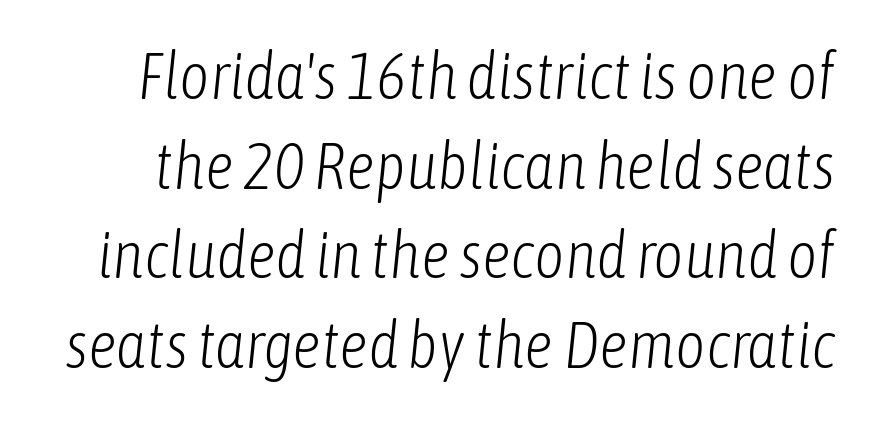
The image shows 65 px light, condensed type, italic (leaning right); set normal line spacing (1.38x), normal letter spacing, not underlined; low stroke contrast and a medium x-height.
